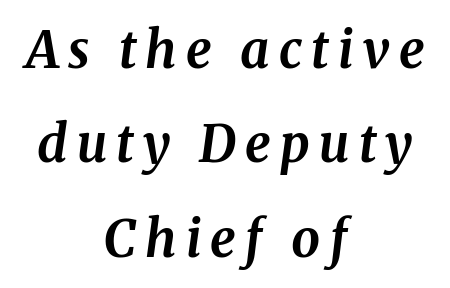
{"italic": "yes", "lean": "right", "slant_degrees": 8, "bold": "yes", "weight": "bold", "width": "normal", "stroke_contrast": "medium", "x_height": "medium", "monospaced": "no", "underline": "no", "align": "center", "line_spacing_ratio": 1.85, "glyph_px": 51}
